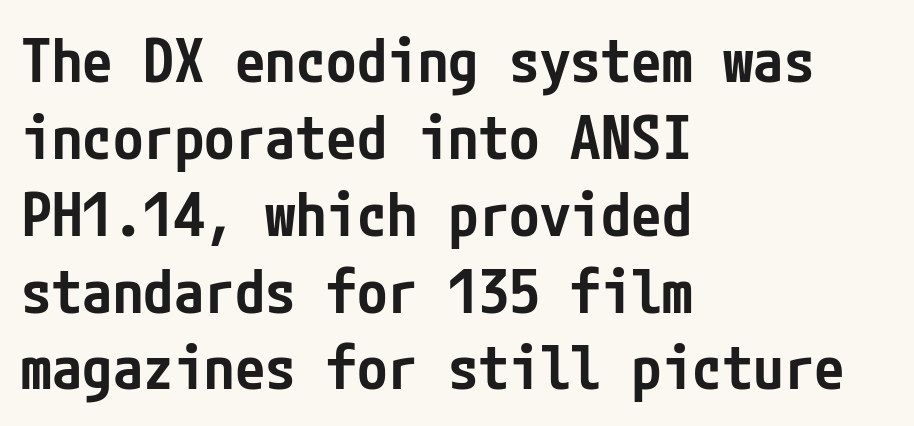
{"serif": "no", "italic": "no", "bold": "semi", "weight": "semibold", "width": "condensed", "stroke_contrast": "low", "x_height": "medium", "underline": "no", "align": "left", "line_spacing": "normal", "line_spacing_ratio": 1.26, "letter_spacing": "normal", "letter_spacing_em": 0.0, "glyph_px": 61}
